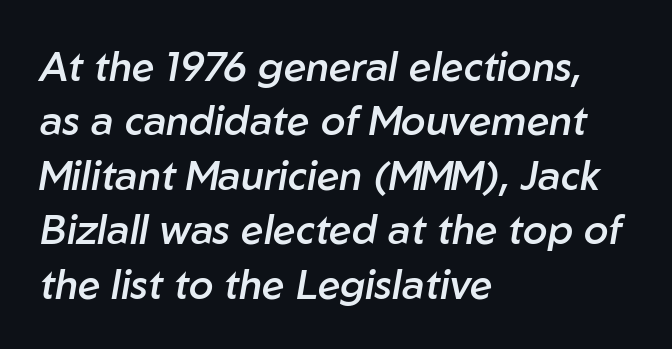
The rendering applies a slant to the glyphs. Horizontal alignment here is leftward, the default for most running prose. This rendering features lettering with no underline. A normal amount of white space separates one row of letters from the next. In terms of weight, the rendering is demibold, just under bold.
